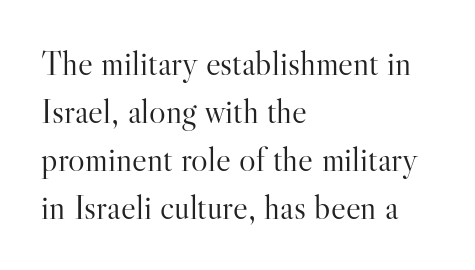
The image shows 35 px light serif type, upright; set left-aligned, normal line spacing (1.37x), normal letter spacing, not underlined; high stroke contrast and a small x-height.
